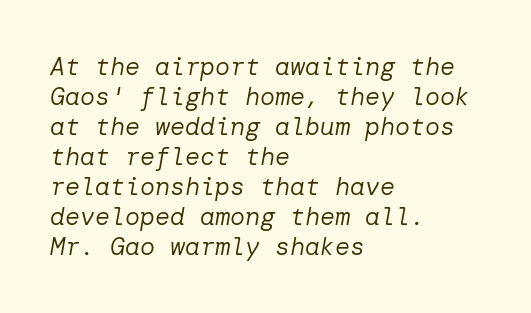
The image shows 25 px text type, italic (leaning right); set left-aligned, line spacing 1.2x, normal letter spacing, not underlined.
